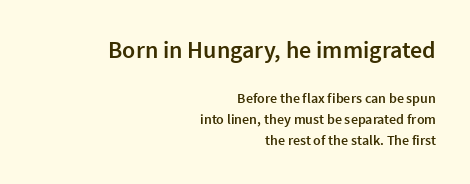
This sample is right-justified, so line beginnings fall wherever the words allow. Set as a demibold, roughly 600 on the weight scale. No extra tracking has been applied to these lines. Does the leading feel generous? No, just average.
